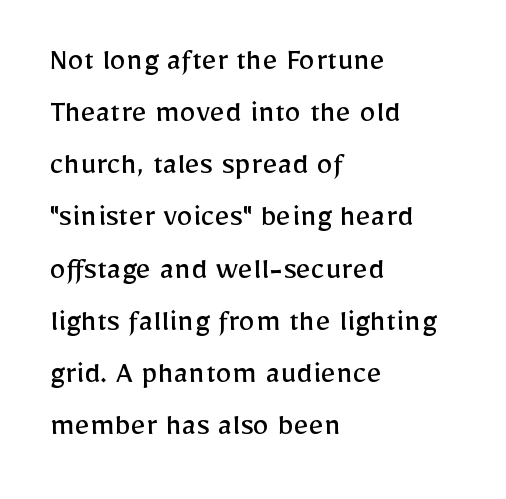
{"serif": "no", "italic": "no", "bold": "no", "weight": "regular", "width": "normal", "stroke_contrast": "low", "x_height": "medium", "monospaced": "no", "underline": "no", "align": "left", "line_spacing": "normal", "line_spacing_ratio": 1.58, "letter_spacing": "normal", "letter_spacing_em": 0.0, "glyph_px": 33}
